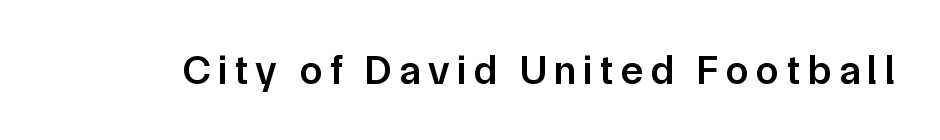
Q: Is the text bold? A: Semi-bold.
Q: Is the text italic (slanted)? A: No, it is upright.
Q: Is the typeface a serif or a sans-serif typeface? A: Sans-serif.
Q: Is the text underlined? A: No.
Q: Width (condensed, normal, or wide)? A: Normal.
Q: Stroke contrast? A: Low.
Q: x-height? A: Medium.
Q: Monospaced? A: No.
